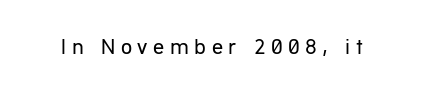
Vertical strokes here are truly vertical. The words here are not underlined. Glyph-to-glyph distance is far greater than everyday printed text. Letters have the restrained weight of plain body copy at most.
